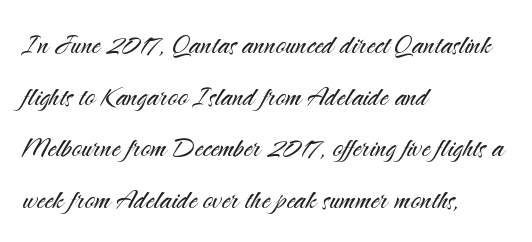
{"serif": "no", "bold": "no", "weight": "light", "width": "normal", "stroke_contrast": "medium", "x_height": "small", "monospaced": "no", "underline": "no", "align": "left", "line_spacing": "normal", "line_spacing_ratio": 1.52, "letter_spacing": "normal", "letter_spacing_em": 0.0, "glyph_px": 34}
